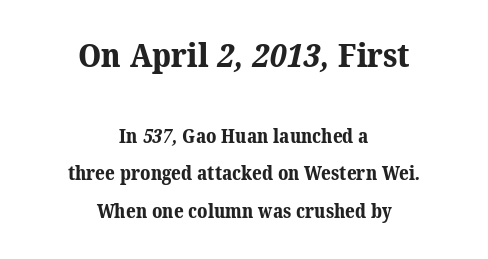
The image shows 33 px bold serif type; set centered, loose line spacing (1.96x), normal letter spacing, not underlined; the first (top) block is 1.74x larger; medium stroke contrast and a medium x-height.
